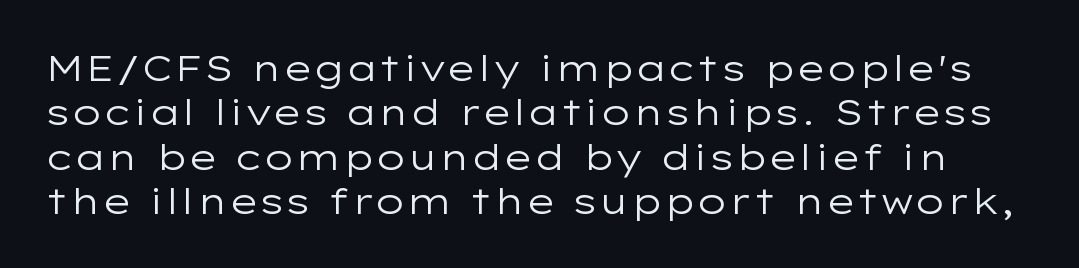
Q: Is the text bold? A: No.
Q: Is the text italic (slanted)? A: No, it is upright.
Q: Is the typeface a serif or a sans-serif typeface? A: Sans-serif.
Q: Is the text underlined? A: No.
Q: Is the spacing between letters normal or unusually wide? A: Normal.
Q: Width (condensed, normal, or wide)? A: Wide.
Q: Stroke contrast? A: Low.
Q: x-height? A: Medium.
Q: Monospaced? A: No.
